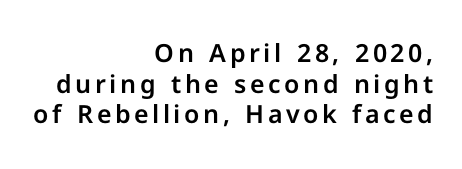
The image shows 25 px text type, upright; set right-aligned, line spacing 1.23x, not underlined.
